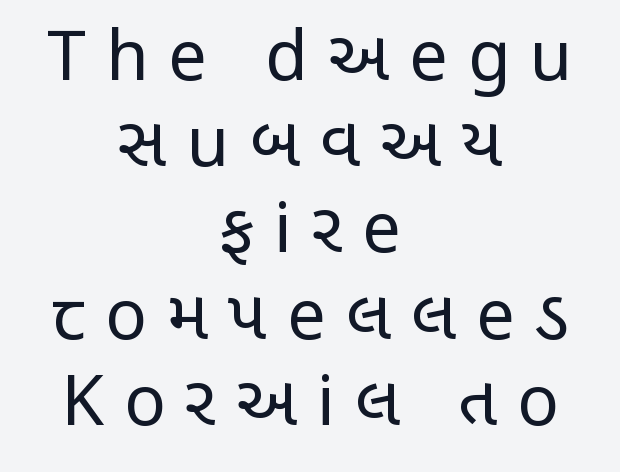
{"serif": "no", "italic": "no", "bold": "no", "weight": "regular", "width": "condensed", "stroke_contrast": "low", "x_height": "large", "monospaced": "no", "underline": "no", "align": "center", "line_spacing": "normal", "line_spacing_ratio": 1.25, "letter_spacing": "wide", "letter_spacing_em": 0.29, "glyph_px": 69}
